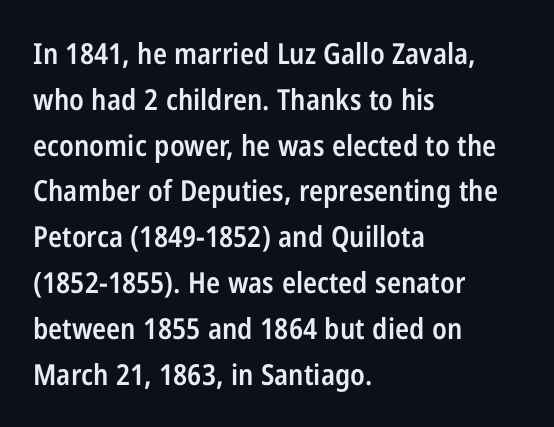
The image shows 29 px semibold, condensed sans-serif type, upright; set left-aligned, normal line spacing (1.58x), normal letter spacing, not underlined; low stroke contrast and a medium x-height.
